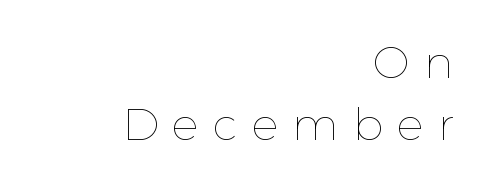
{"italic": "no", "bold": "no", "weight": "thin", "width": "normal", "stroke_contrast": "low", "x_height": "medium", "monospaced": "no", "underline": "no", "align": "right", "line_spacing": "normal", "line_spacing_ratio": 1.38, "letter_spacing": "wide", "letter_spacing_em": 0.31, "glyph_px": 45}
